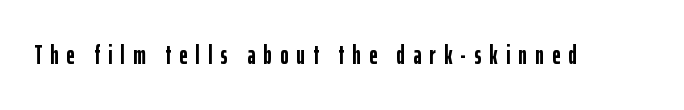
Q: Is the text bold? A: Yes.
Q: Is the text italic (slanted)? A: No, it is upright.
Q: Is the text underlined? A: No.
Q: Is the spacing between letters normal or unusually wide? A: Unusually wide.
